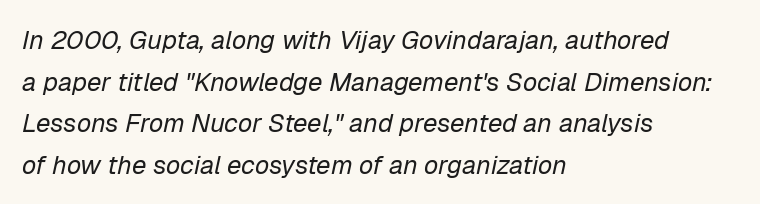
Q: Is the text bold? A: No.
Q: Is the text italic (slanted)? A: Yes, it leans right by about 12 degrees.
Q: Is the text underlined? A: No.
Q: How is the paragraph aligned? A: Left-aligned.
Q: Is the spacing between letters normal or unusually wide? A: Normal.
Q: Is the spacing between lines tight, normal or loose? A: Normal.
